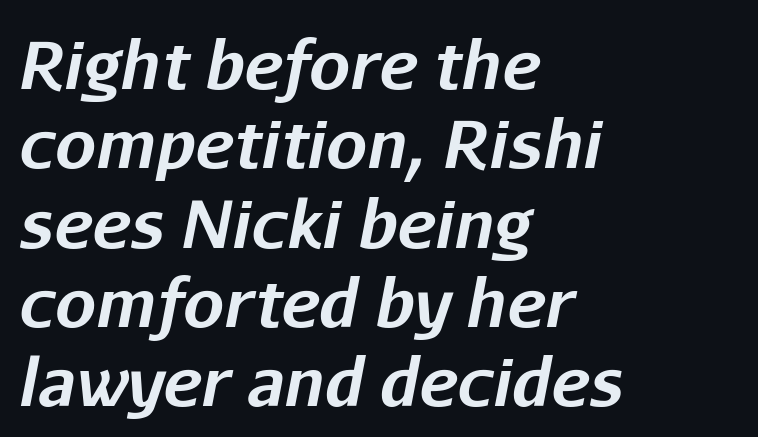
Q: Is the text bold? A: Yes.
Q: Is the text italic (slanted)? A: Yes, it leans right by about 11 degrees.
Q: Is the text underlined? A: No.
Q: How is the paragraph aligned? A: Left-aligned.
Q: Is the spacing between letters normal or unusually wide? A: Normal.
Q: Width (condensed, normal, or wide)? A: Normal.
Q: Stroke contrast? A: Low.
Q: x-height? A: Medium.
Q: Monospaced? A: No.
